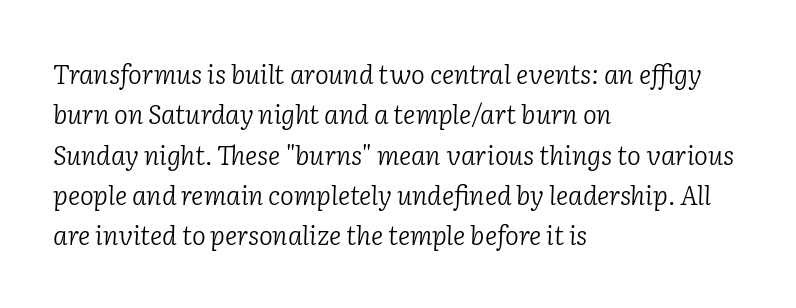
{"italic": "yes", "lean": "right", "slant_degrees": 2, "bold": "no", "underline": "no", "align": "left", "line_spacing": "normal", "line_spacing_ratio": 1.55, "letter_spacing": "normal", "letter_spacing_em": 0.0, "glyph_px": 26}
